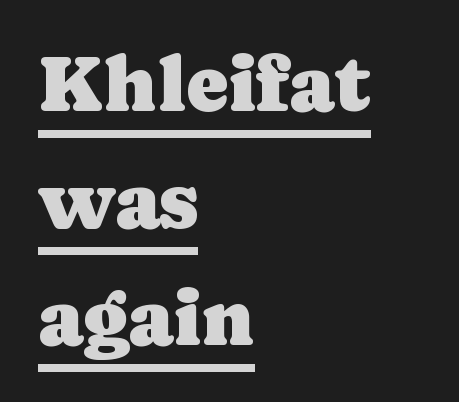
Q: Is the text italic (slanted)? A: No, it is upright.
Q: Is the typeface a serif or a sans-serif typeface? A: Serif.
Q: Is the text underlined? A: Yes.
Q: How is the paragraph aligned? A: Left-aligned.
Q: Is the spacing between letters normal or unusually wide? A: Normal.
Q: Is the spacing between lines tight, normal or loose? A: Normal.
Q: Width (condensed, normal, or wide)? A: Normal.
Q: Stroke contrast? A: Low.
Q: x-height? A: Medium.
Q: Monospaced? A: No.
